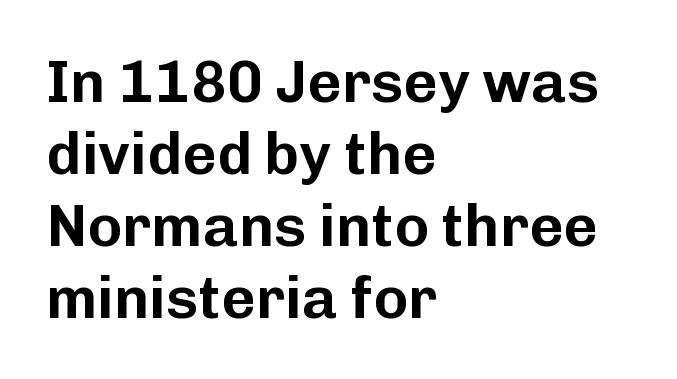
Default kerning and tracking; the words read as compact shapes. Has an underline been added? It has not. The rendering uses natural spacing where letterforms have individual widths. This rendering employs a face without finishing strokes, i.e., a sans-serif. The rendering anchors every line to the left-hand side.
